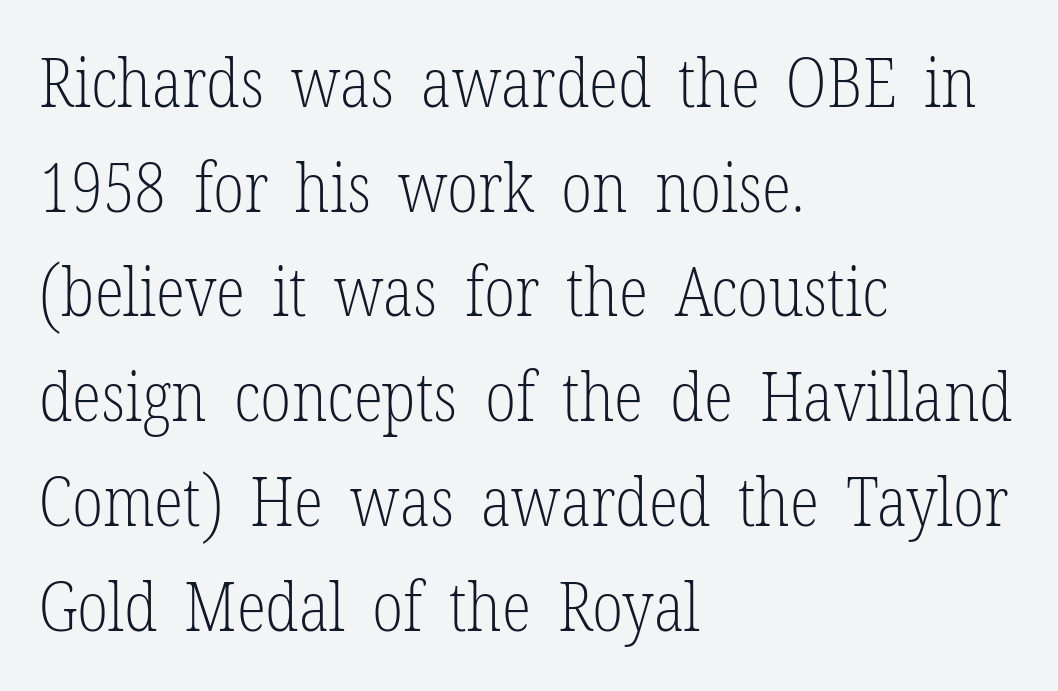
Q: Is the text bold? A: No.
Q: Is the text italic (slanted)? A: No, it is upright.
Q: Is the typeface a serif or a sans-serif typeface? A: Serif.
Q: Is the text underlined? A: No.
Q: How is the paragraph aligned? A: Left-aligned.
Q: Is the spacing between letters normal or unusually wide? A: Normal.
Q: Is the spacing between lines tight, normal or loose? A: Normal.
Q: Width (condensed, normal, or wide)? A: Condensed.
Q: Stroke contrast? A: Low.
Q: x-height? A: Medium.
Q: Monospaced? A: No.
